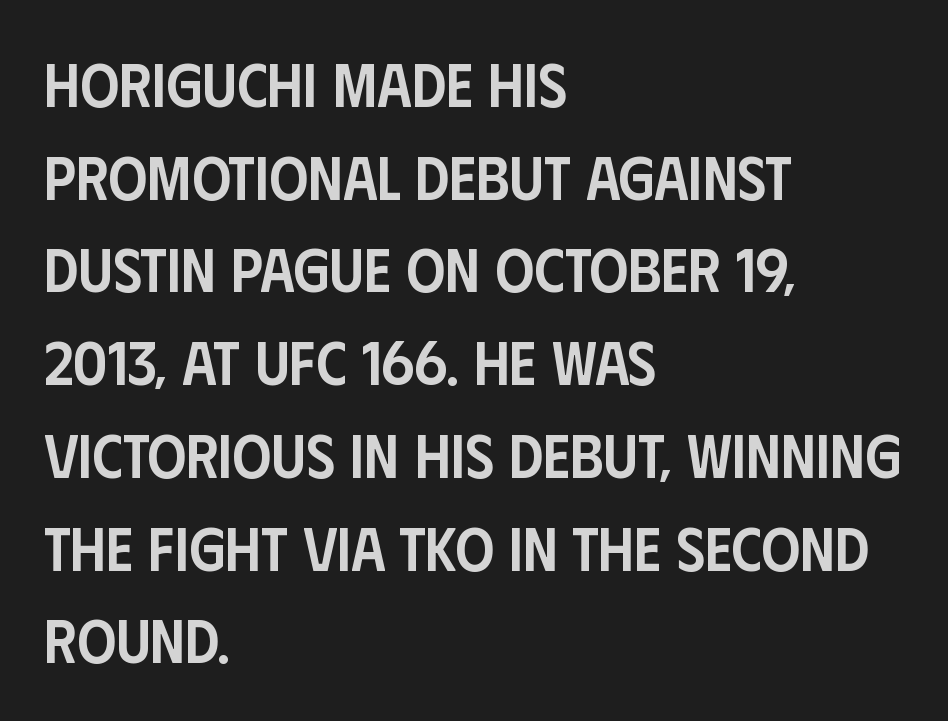
Q: Is the text bold? A: Semi-bold.
Q: Is the text italic (slanted)? A: No, it is upright.
Q: Is the typeface a serif or a sans-serif typeface? A: Sans-serif.
Q: Is the text underlined? A: No.
Q: How is the paragraph aligned? A: Left-aligned.
Q: Is the spacing between letters normal or unusually wide? A: Normal.
Q: Is the spacing between lines tight, normal or loose? A: Normal.
Q: Width (condensed, normal, or wide)? A: Condensed.
Q: Stroke contrast? A: Low.
Q: x-height? A: Large.
Q: Monospaced? A: No.
